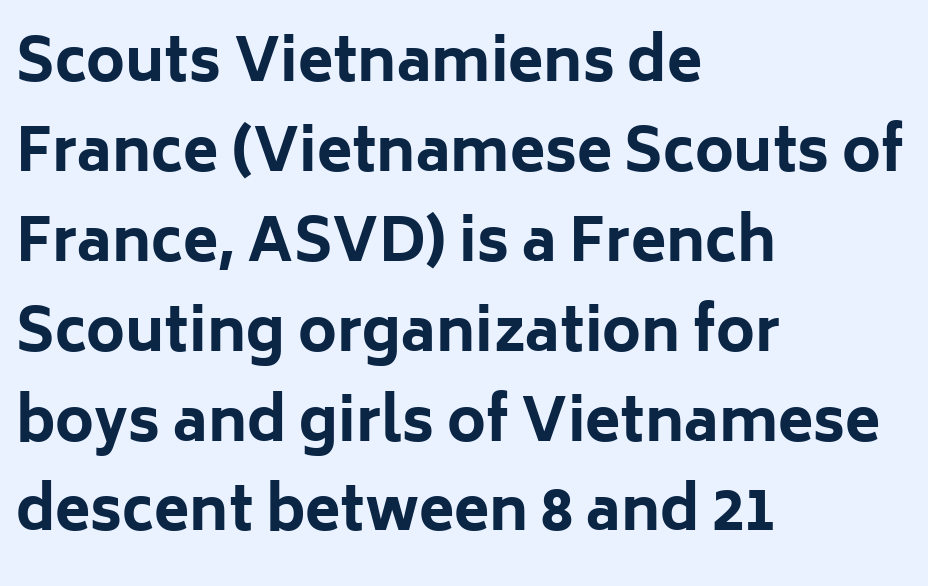
Rows of type keep a routine distance in the vertical direction. The type family on display is of the sans-serif kind. Do the characters align in a grid? No, the font is proportional. This is roman type, the default non-slanted kind. Caption: standard tracking, unaltered.
